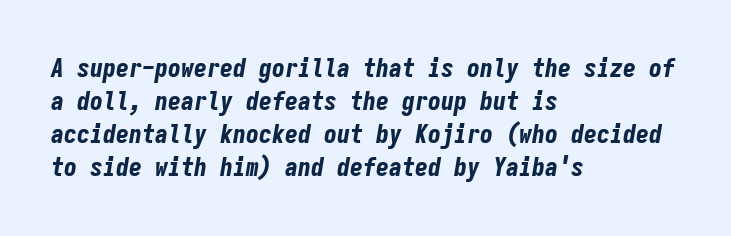
The gap between lines stays unmarked. Strokes here are thick enough to call this a true bold. This sample is left-justified, so line endings fall wherever the words run out. Does the leading feel generous? No, just average. The glyphs look as if they've been sheared to an angle. Letter spacing: default.
